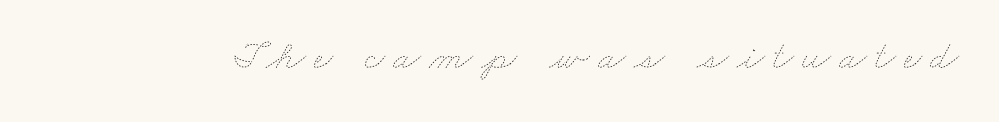
Q: Is the text bold? A: No.
Q: Is the text underlined? A: No.
Q: Width (condensed, normal, or wide)? A: Wide.
Q: Stroke contrast? A: Low.
Q: x-height? A: Small.
Q: Monospaced? A: No.
